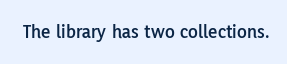
Q: Is the text italic (slanted)? A: No, it is upright.
Q: Is the text underlined? A: No.
Q: Is the spacing between letters normal or unusually wide? A: Normal.
